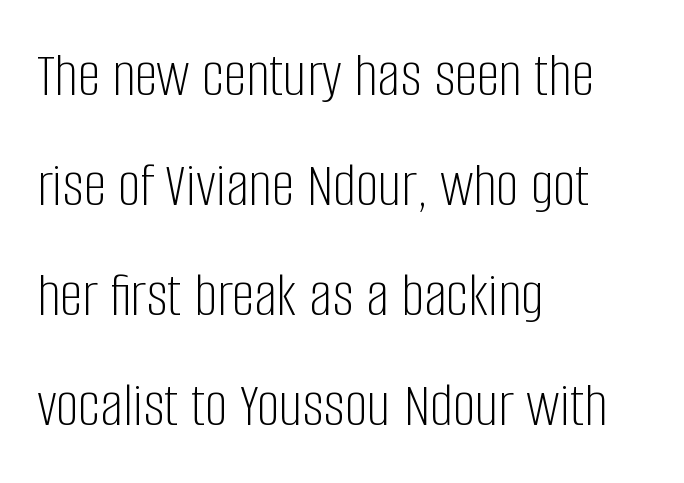
The image shows 64 px light, condensed sans-serif type, upright; set left-aligned, line spacing 1.72x, normal letter spacing, not underlined; low stroke contrast and a large x-height.
